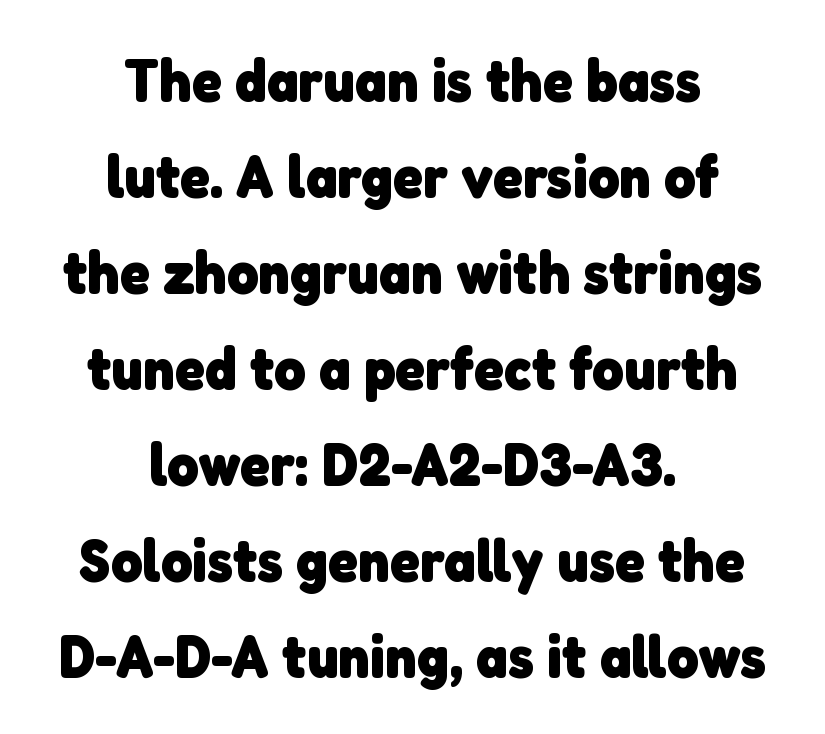
The setting favours the middle, as headings and verse often do. Words float on clear page, feet unadorned. Look at the bottom of the vertical strokes: they stop flat, with no serifs. Successive baselines arrive at the customary interval.
